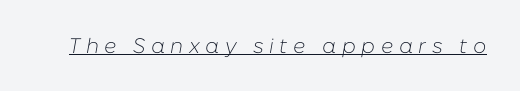
{"italic": "yes", "lean": "right", "slant_degrees": 10, "bold": "no", "underline": "yes", "letter_spacing": "wide", "letter_spacing_em": 0.26, "glyph_px": 21}
